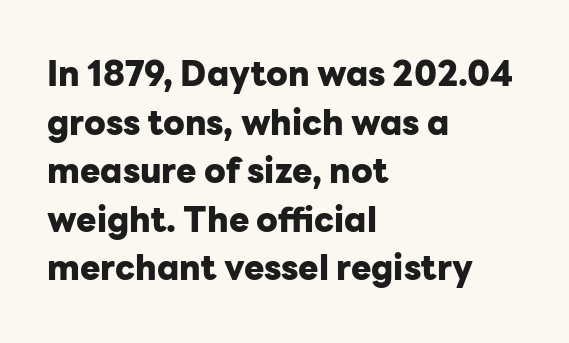
Q: Is the text bold? A: Yes.
Q: Is the text italic (slanted)? A: No, it is upright.
Q: Is the typeface a serif or a sans-serif typeface? A: Sans-serif.
Q: Is the text underlined? A: No.
Q: How is the paragraph aligned? A: Left-aligned.
Q: Is the spacing between letters normal or unusually wide? A: Normal.
Q: Is the spacing between lines tight, normal or loose? A: Normal.
Q: Width (condensed, normal, or wide)? A: Normal.
Q: Stroke contrast? A: Low.
Q: x-height? A: Medium.
Q: Monospaced? A: No.
